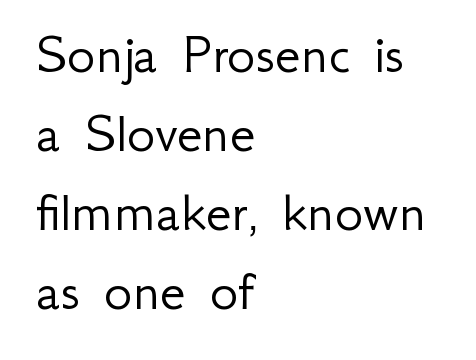
The image shows 59 px light sans-serif type, upright; set left-aligned, normal line spacing (1.34x), normal letter spacing, not underlined; low stroke contrast and a small x-height.
